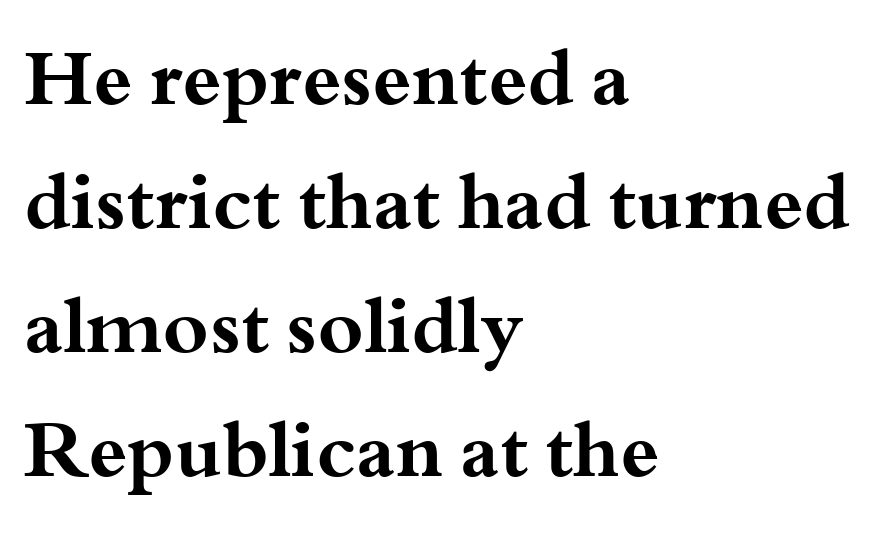
Q: Is the text bold? A: Yes.
Q: Is the text italic (slanted)? A: No, it is upright.
Q: Is the typeface a serif or a sans-serif typeface? A: Serif.
Q: Is the text underlined? A: No.
Q: How is the paragraph aligned? A: Left-aligned.
Q: Is the spacing between letters normal or unusually wide? A: Normal.
Q: Is the spacing between lines tight, normal or loose? A: Normal.
Q: Width (condensed, normal, or wide)? A: Wide.
Q: Stroke contrast? A: Medium.
Q: x-height? A: Small.
Q: Monospaced? A: No.
